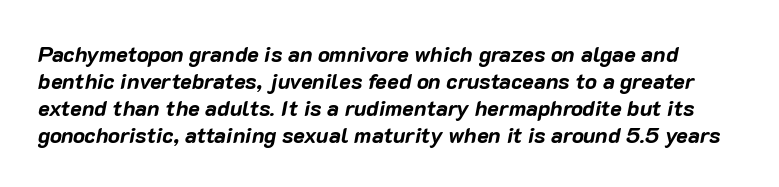
{"italic": "yes", "lean": "right", "slant_degrees": 10, "bold": "yes", "underline": "no", "line_spacing_ratio": 1.22, "letter_spacing": "normal", "letter_spacing_em": 0.0, "glyph_px": 22}
